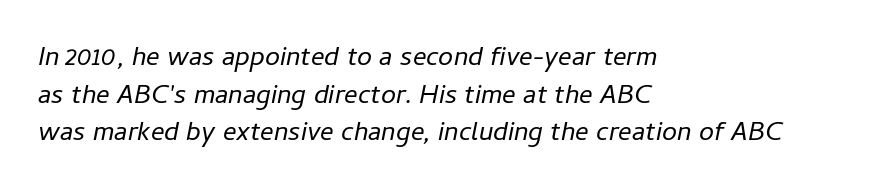
Q: Is the text bold? A: No.
Q: Is the text italic (slanted)? A: Yes, it leans right by about 11 degrees.
Q: Is the text underlined? A: No.
Q: How is the paragraph aligned? A: Left-aligned.
Q: Is the spacing between letters normal or unusually wide? A: Normal.
Q: Is the spacing between lines tight, normal or loose? A: Normal.
